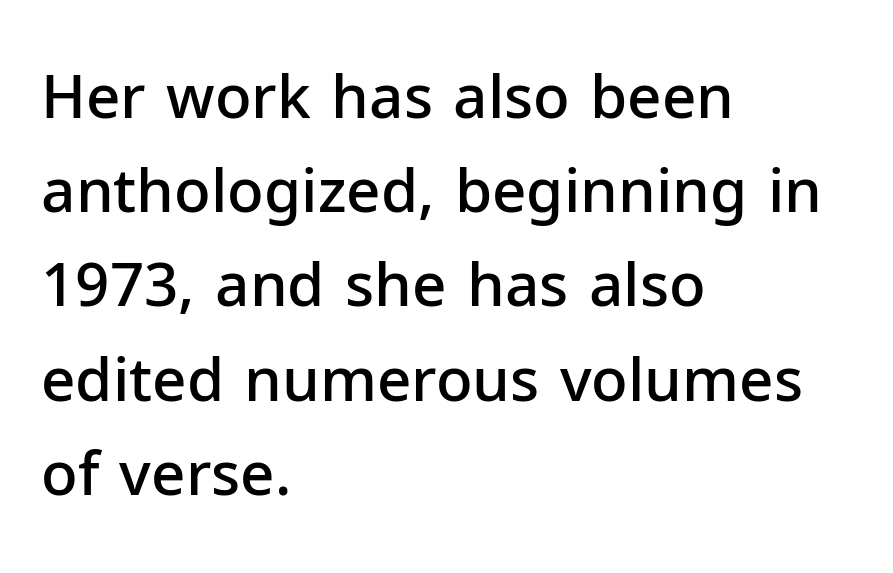
The image shows 60 px semibold sans-serif type, upright; set left-aligned, normal line spacing (1.57x), normal letter spacing, not underlined; low stroke contrast and a medium x-height.
